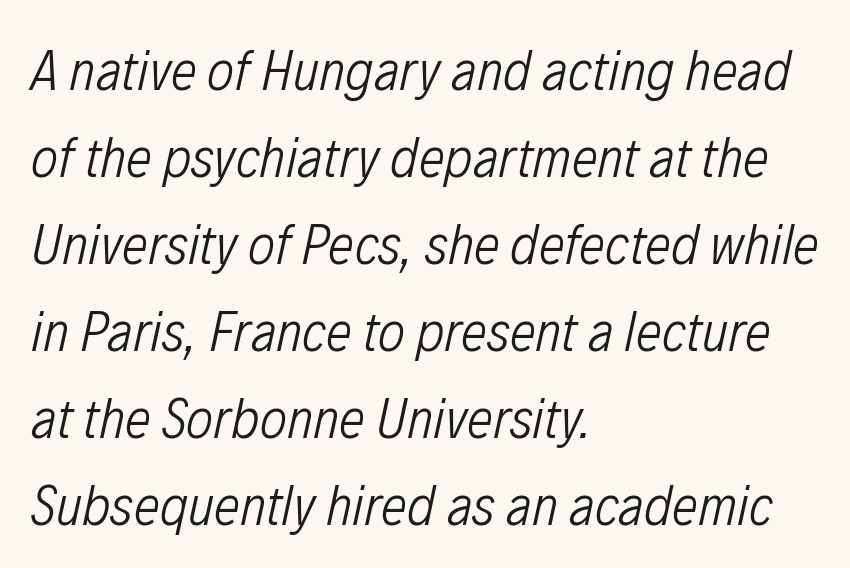
A bare baseline throughout the passage. Think of a printed novel: that variable character pitch is what you see here. These lines stack with their left ends in a neat column. Each new line begins a customary step beneath the previous one.
